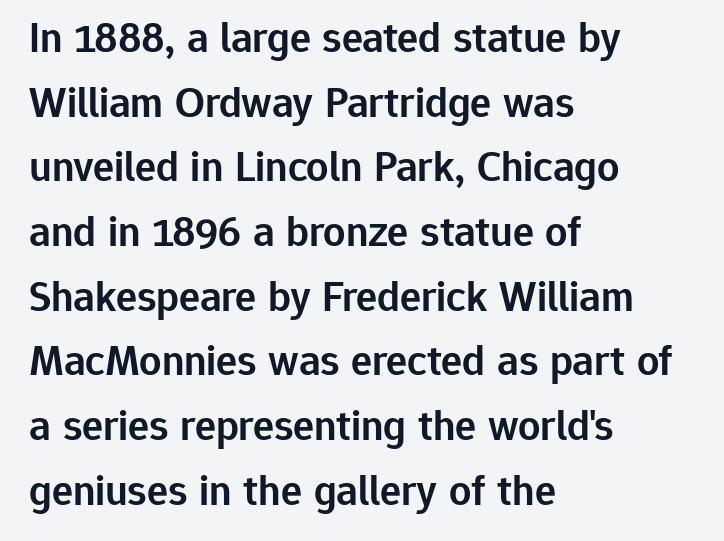
{"serif": "no", "italic": "no", "bold": "semi", "weight": "semibold", "width": "normal", "stroke_contrast": "low", "x_height": "medium", "monospaced": "no", "underline": "no", "align": "left", "line_spacing": "normal", "line_spacing_ratio": 1.47, "letter_spacing": "normal", "letter_spacing_em": 0.0, "glyph_px": 44}
